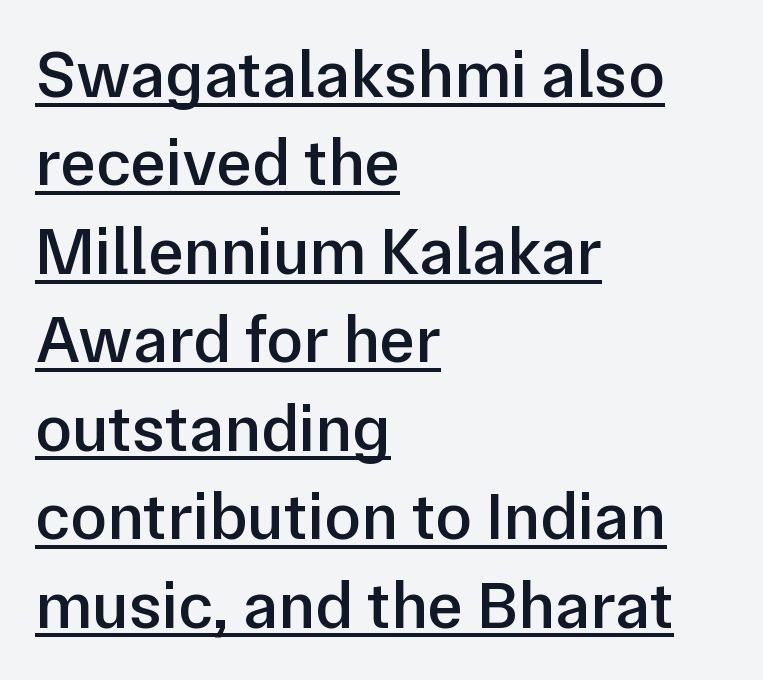
Each letter's strokes conclude bluntly, with no projecting serifs. A typesetter would call this proportional, since set widths differ per character. Does the lettering tilt? It doesn't — this is upright. In terms of leading, this rendering sits right in the middle.
